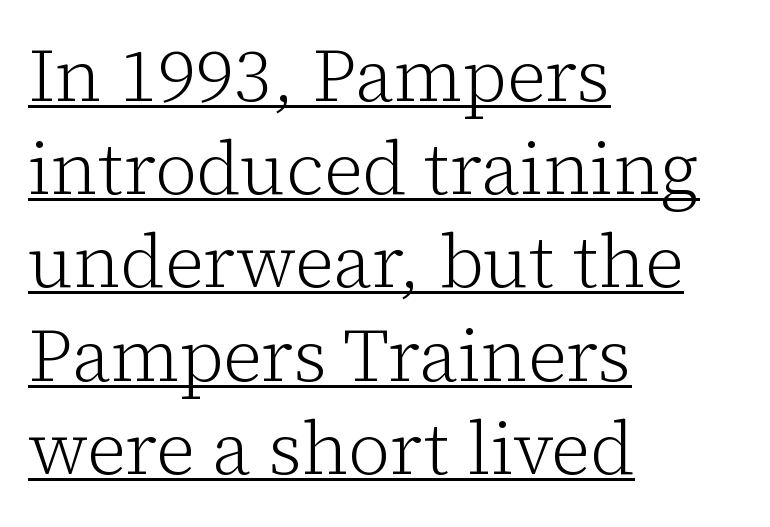
Weight: in the light-to-regular range. No italicization has been applied; the sample stays upright. The text was rendered using a seriffed face with decorative stroke endings. You could not count columns in this text — the font is proportionally spaced. The letterforms sit shoulder to shoulder at normal distance.
